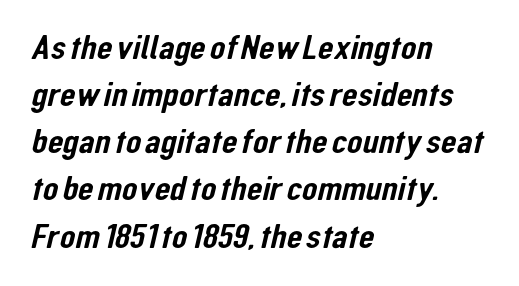
The letters carry no serifs — their stems end cleanly without finishing strokes. The lines sit at an ordinary, default distance from one another. Which margin do the lines hug? The left one — the right edge is uneven. The glyphs are unaccompanied by any horizontal stroke below them. Each letter keeps its own natural width here, so spacing adapts to shape. The face used here is rendered with its standard letterfit.
